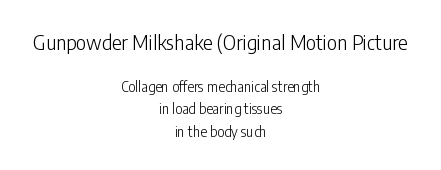
{"italic": "no", "bold": "no", "underline": "no", "align": "center", "line_spacing": "normal", "line_spacing_ratio": 1.6, "letter_spacing": "normal", "letter_spacing_em": 0.0, "larger_block": "first", "size_ratio": 1.43, "glyph_px": 20}
